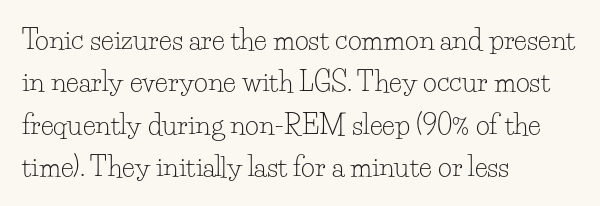
{"italic": "no", "bold": "no", "underline": "no", "align": "left", "line_spacing": "normal", "line_spacing_ratio": 1.57, "letter_spacing": "normal", "letter_spacing_em": 0.0, "glyph_px": 27}
